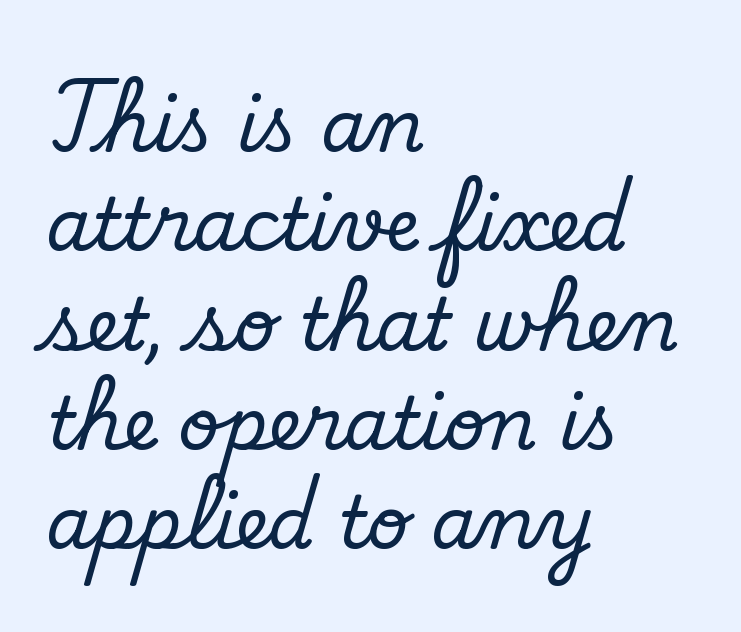
Notice how the passage keeps a crisp vertical edge on the left only. A normal amount of white space separates one row of letters from the next. Unmarked baselines from the first word to the last. The text was rendered using a seriffed face with decorative stroke endings.
